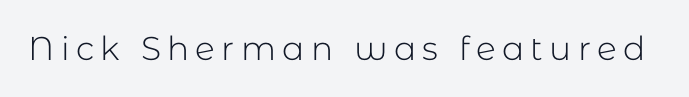
The image shows 33 px light sans-serif type, upright; set not underlined; low stroke contrast and a medium x-height.
